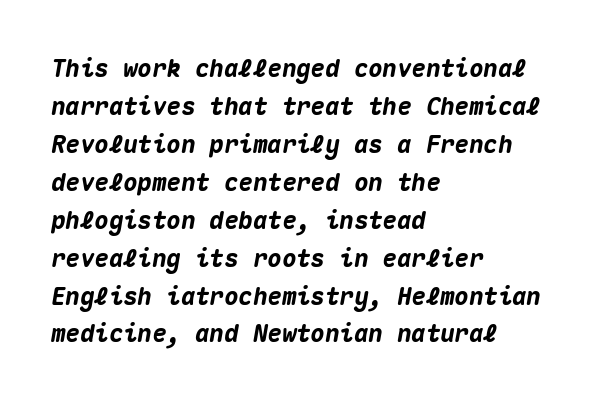
Does the weight exceed regular? Yes, all the way to bold. A typesetter would call this leading conventional body-copy spacing. This sample is left-justified, so line endings fall wherever the words run out. The line texture is even and compact thanks to regular tracking.
